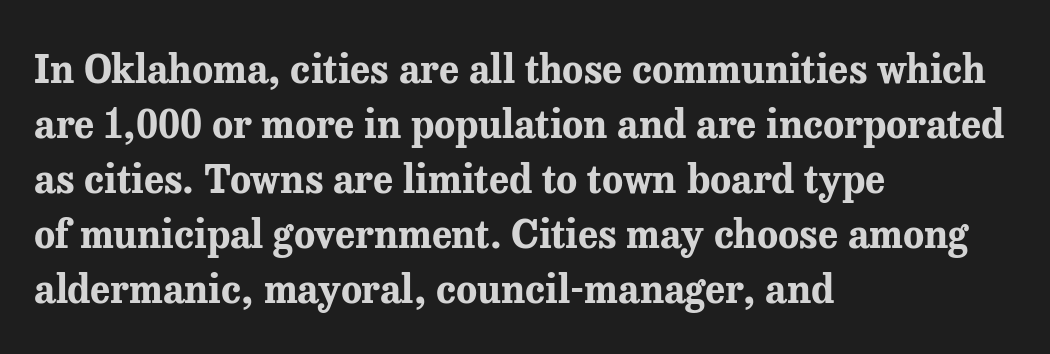
{"serif": "yes", "italic": "no", "bold": "yes", "weight": "bold", "width": "normal", "stroke_contrast": "medium", "x_height": "medium", "monospaced": "no", "underline": "no", "align": "left", "line_spacing": "normal", "line_spacing_ratio": 1.41, "letter_spacing": "normal", "letter_spacing_em": 0.0, "glyph_px": 39}
